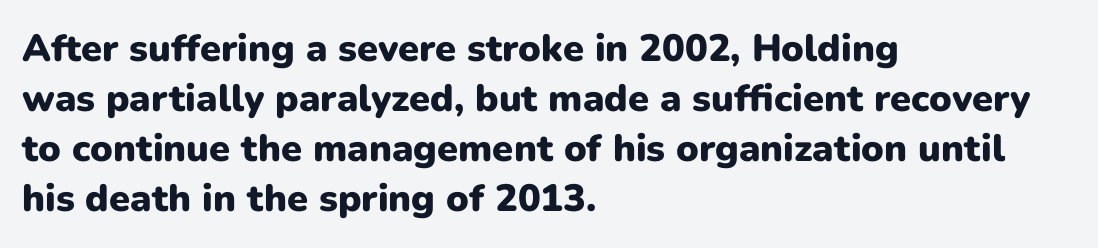
The image shows 38 px heavy sans-serif type, upright; set left-aligned, normal line spacing (1.32x), normal letter spacing, not underlined; low stroke contrast and a medium x-height.
